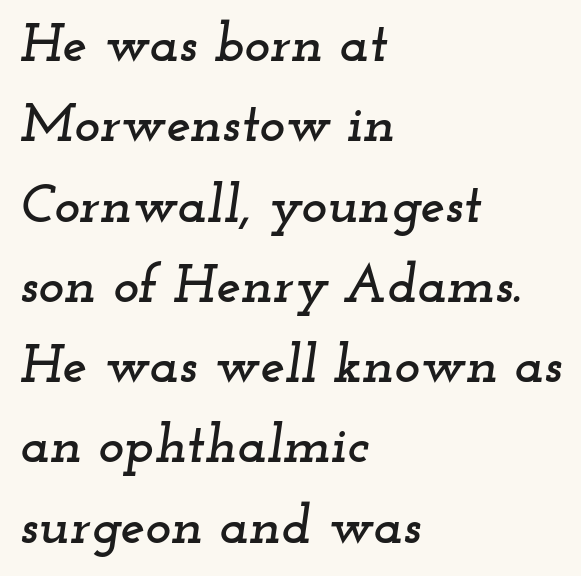
A typesetter would label this face a serif. Think of a printed novel: that variable character pitch is what you see here. These lines were composed using italics. Any mark beneath the type? The region is blank. The line texture is even and compact thanks to regular tracking. Whoever set this chose a conventional vertical rhythm.
